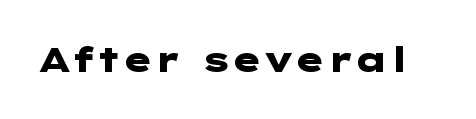
Posture: upright roman. Underline: absent. The face used here has the dense, thick strokes of a bold. Honestly, the letter spacing is just normal — you wouldn't notice it. The designer went with a sans here, leaving each stem footless.
